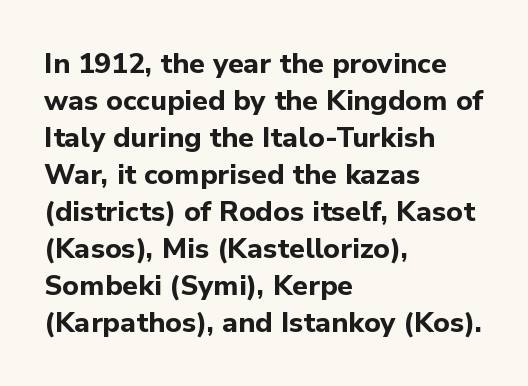
{"serif": "no", "italic": "no", "bold": "yes", "weight": "bold", "width": "normal", "stroke_contrast": "low", "x_height": "medium", "monospaced": "no", "underline": "no", "align": "left", "line_spacing": "normal", "line_spacing_ratio": 1.32, "letter_spacing": "normal", "letter_spacing_em": 0.0, "glyph_px": 28}
